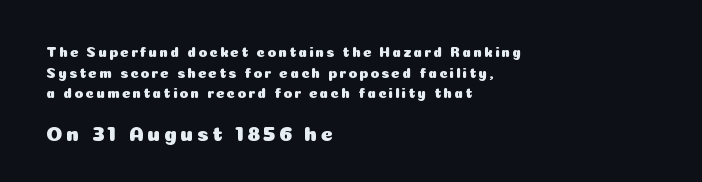
Q: Is the text italic (slanted)? A: No, it is upright.
Q: Is the text underlined? A: No.
Q: How is the paragraph aligned? A: Left-aligned.
Q: Is the spacing between lines tight, normal or loose? A: Normal.
Q: Which block of text is set in a larger size, the first (top) or the second (bottom)? A: The second (bottom) one.
